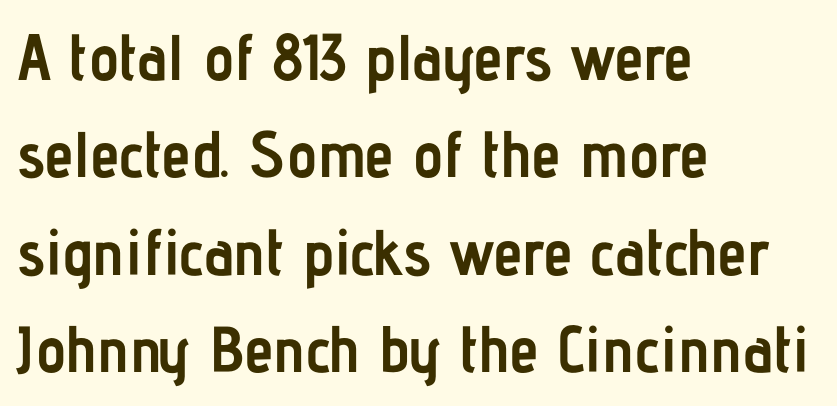
Inter-character spacing is left at the font's built-in metrics. The face used here is proportionally spaced, like ordinary book or web type. The typesetter chose a ragged-right arrangement here. How heavy is the stroke? Heavy — this is a bold.
